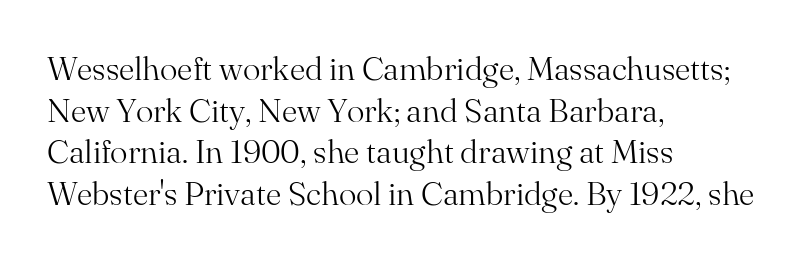
Q: Is the text bold? A: No.
Q: Is the text italic (slanted)? A: No, it is upright.
Q: Is the typeface a serif or a sans-serif typeface? A: Serif.
Q: Is the text underlined? A: No.
Q: How is the paragraph aligned? A: Left-aligned.
Q: Is the spacing between letters normal or unusually wide? A: Normal.
Q: Is the spacing between lines tight, normal or loose? A: Normal.
Q: Width (condensed, normal, or wide)? A: Normal.
Q: Stroke contrast? A: Medium.
Q: x-height? A: Small.
Q: Monospaced? A: No.
